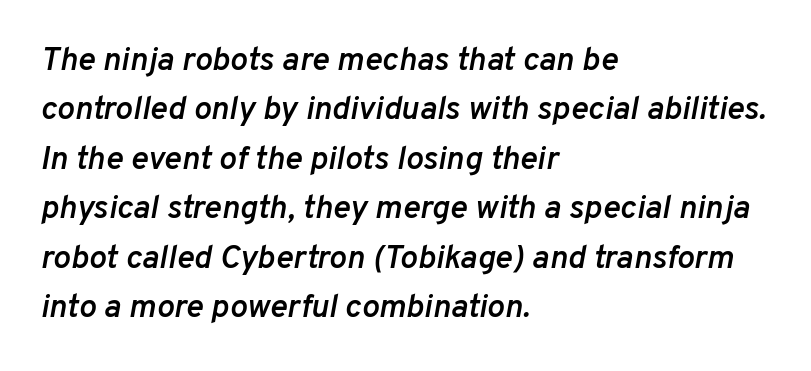
The image shows 33 px semibold type, italic (leaning right); set left-aligned, normal line spacing (1.5x), normal letter spacing, not underlined; low stroke contrast and a medium x-height.
